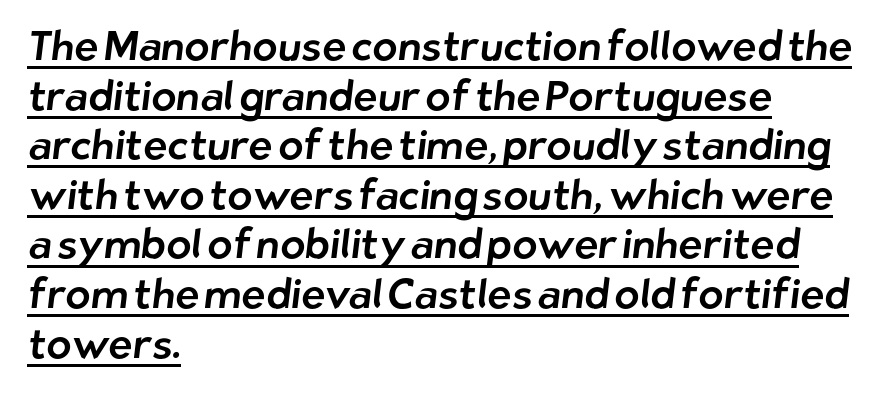
{"serif": "no", "width": "normal", "stroke_contrast": "low", "x_height": "medium", "monospaced": "no", "underline": "yes", "align": "left", "line_spacing_ratio": 1.21, "letter_spacing": "normal", "letter_spacing_em": 0.0, "glyph_px": 41}
